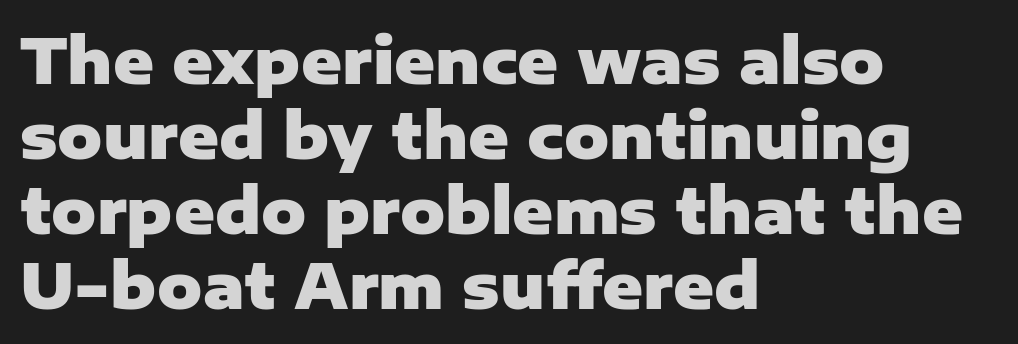
{"serif": "no", "italic": "no", "bold": "yes", "weight": "heavy", "width": "normal", "stroke_contrast": "low", "x_height": "medium", "monospaced": "no", "underline": "no", "align": "left", "line_spacing_ratio": 1.21, "letter_spacing": "normal", "letter_spacing_em": 0.0, "glyph_px": 62}
